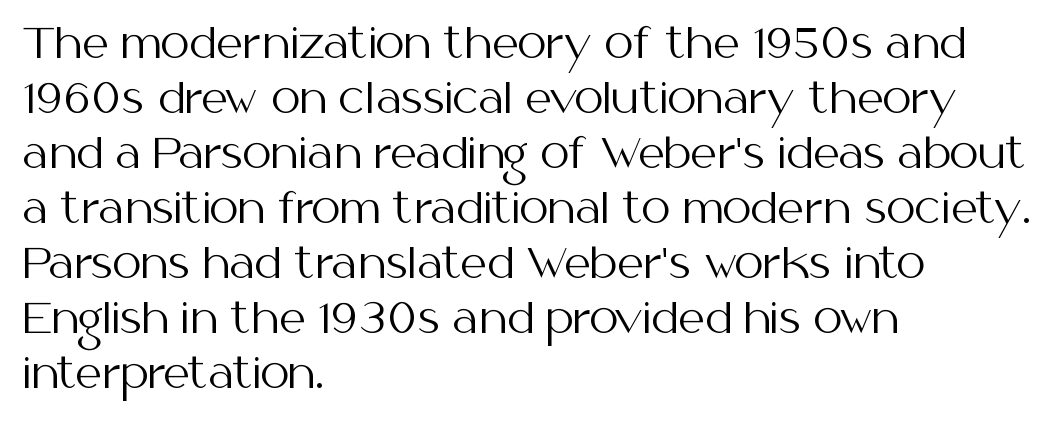
Q: Is the text bold? A: No.
Q: Is the text italic (slanted)? A: No, it is upright.
Q: Is the typeface a serif or a sans-serif typeface? A: Sans-serif.
Q: Is the text underlined? A: No.
Q: How is the paragraph aligned? A: Left-aligned.
Q: Is the spacing between letters normal or unusually wide? A: Normal.
Q: Is the spacing between lines tight, normal or loose? A: Normal.
Q: Width (condensed, normal, or wide)? A: Normal.
Q: Stroke contrast? A: Medium.
Q: x-height? A: Medium.
Q: Monospaced? A: No.
